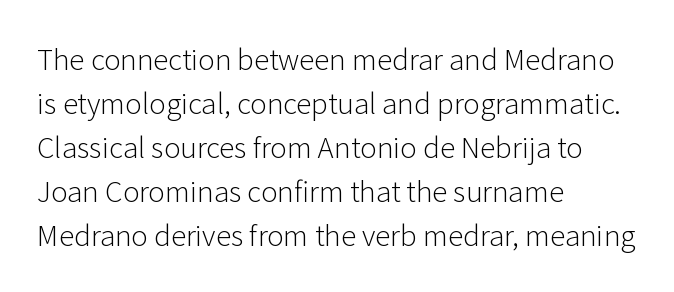
Q: Is the text bold? A: No.
Q: Is the text italic (slanted)? A: No, it is upright.
Q: Is the typeface a serif or a sans-serif typeface? A: Sans-serif.
Q: Is the text underlined? A: No.
Q: How is the paragraph aligned? A: Left-aligned.
Q: Is the spacing between letters normal or unusually wide? A: Normal.
Q: Is the spacing between lines tight, normal or loose? A: Normal.
Q: Width (condensed, normal, or wide)? A: Normal.
Q: Stroke contrast? A: Low.
Q: x-height? A: Medium.
Q: Monospaced? A: No.
